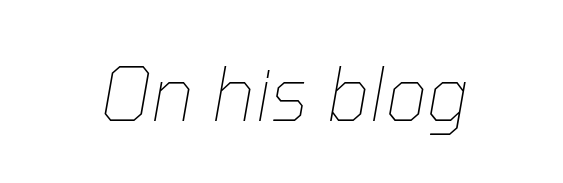
{"italic": "yes", "lean": "right", "slant_degrees": 10, "bold": "no", "weight": "thin", "width": "normal", "stroke_contrast": "low", "x_height": "medium", "monospaced": "no", "underline": "no", "letter_spacing": "normal", "letter_spacing_em": 0.0, "glyph_px": 74}
